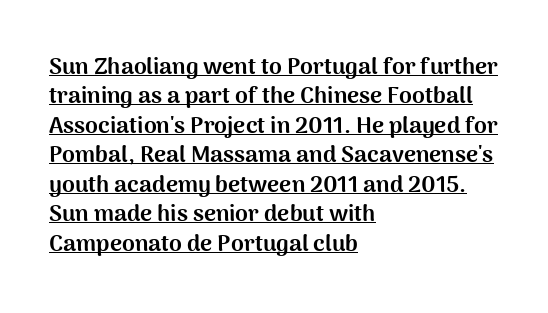
Q: Is the text bold? A: Yes.
Q: Is the text italic (slanted)? A: No, it is upright.
Q: Is the text underlined? A: Yes.
Q: How is the paragraph aligned? A: Left-aligned.
Q: Is the spacing between letters normal or unusually wide? A: Normal.
Q: Is the spacing between lines tight, normal or loose? A: Normal.
